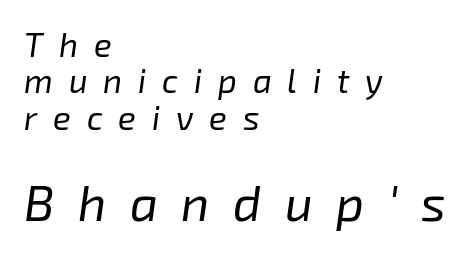
The image shows 49 px regular-weight type, italic (leaning right); set left-aligned, tight line spacing (1.1x), unusually wide letter spacing (+0.48 em), not underlined; the second (bottom) block is 1.48x larger; low stroke contrast and a medium x-height.
